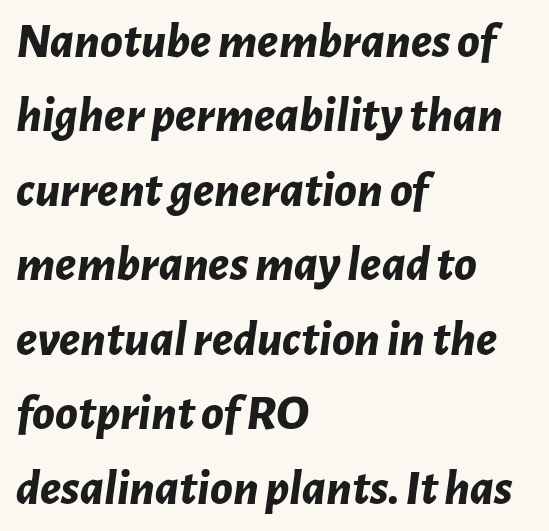
{"italic": "yes", "lean": "right", "slant_degrees": 7, "bold": "yes", "weight": "bold", "width": "normal", "stroke_contrast": "low", "x_height": "medium", "monospaced": "no", "underline": "no", "align": "left", "line_spacing": "normal", "line_spacing_ratio": 1.46, "letter_spacing": "normal", "letter_spacing_em": 0.0, "glyph_px": 51}
